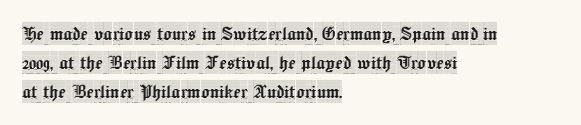
Descender tails drop into unmarked territory. Horizontal alignment here is leftward, the default for most running prose. Does extra space separate the letters? No, they use regular spacing. Upright lettering throughout. Evenly set lines give the paragraph a standard silhouette.
